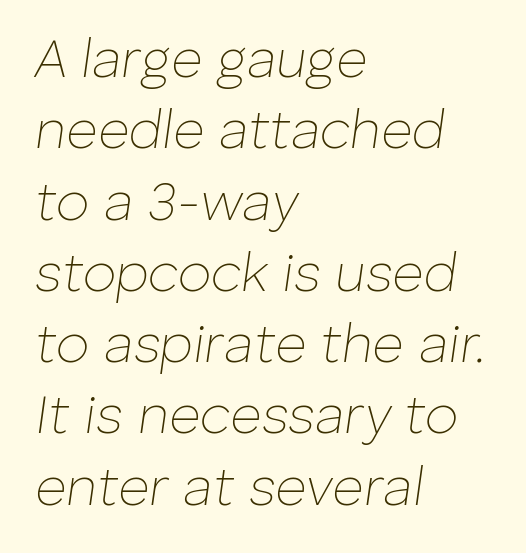
Q: Is the text bold? A: No.
Q: Is the text italic (slanted)? A: Yes, it leans right by about 8 degrees.
Q: Is the text underlined? A: No.
Q: How is the paragraph aligned? A: Left-aligned.
Q: Is the spacing between letters normal or unusually wide? A: Normal.
Q: Is the spacing between lines tight, normal or loose? A: Normal.
Q: Width (condensed, normal, or wide)? A: Normal.
Q: Stroke contrast? A: Low.
Q: x-height? A: Medium.
Q: Monospaced? A: No.
